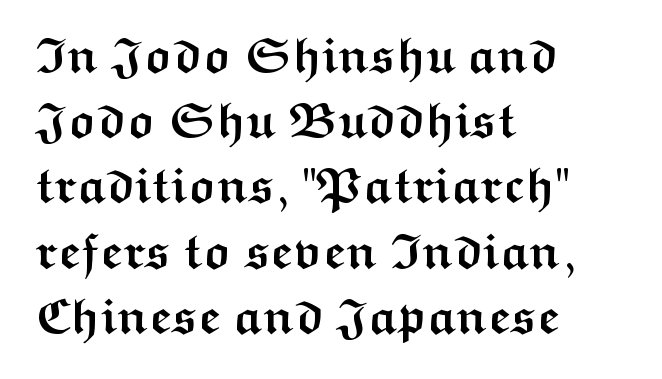
Line beginnings align vertically; line endings do not. The block of text has a typical density, with ordinary space between rows. Students, note that the glyphs here touch the page at normal intervals. Strong, thick strokes mark this as bold type.
